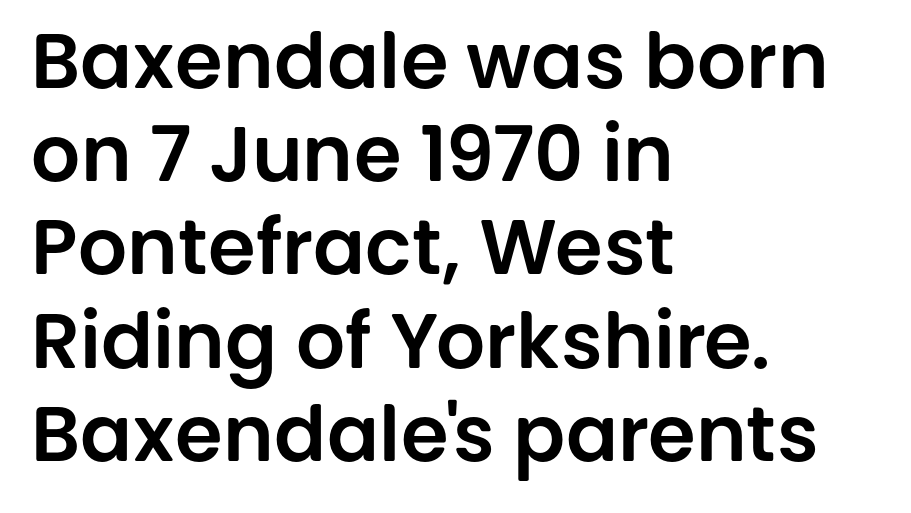
{"serif": "no", "italic": "no", "width": "normal", "stroke_contrast": "low", "x_height": "large", "monospaced": "no", "underline": "no", "align": "left", "line_spacing_ratio": 1.21, "letter_spacing": "normal", "letter_spacing_em": 0.0, "glyph_px": 77}
